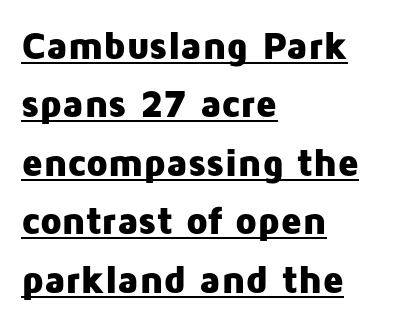
The image shows 39 px heavy sans-serif type, upright; set left-aligned, normal line spacing (1.5x), normal letter spacing, underlined; low stroke contrast and a medium x-height.
